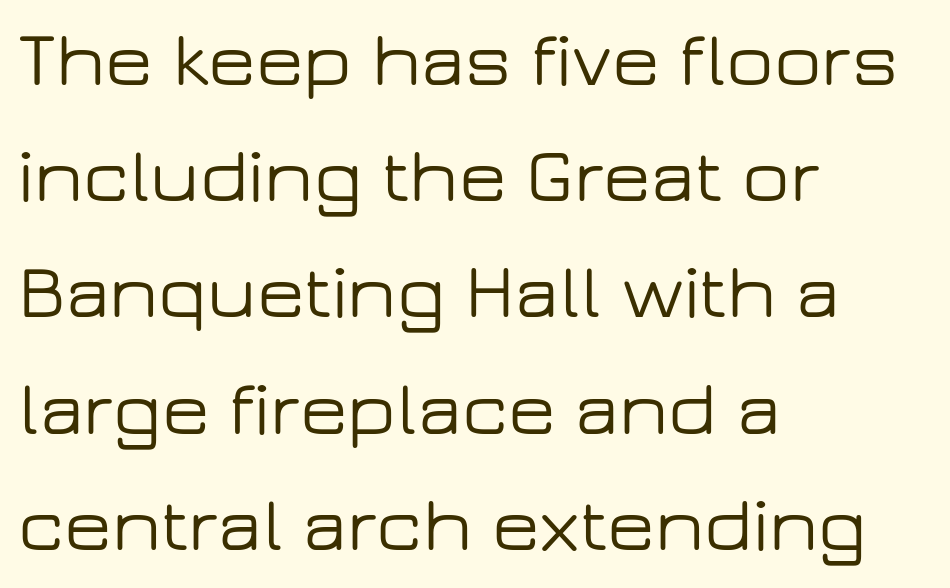
Q: Is the text italic (slanted)? A: No, it is upright.
Q: Is the typeface a serif or a sans-serif typeface? A: Sans-serif.
Q: Is the text underlined? A: No.
Q: How is the paragraph aligned? A: Left-aligned.
Q: Is the spacing between letters normal or unusually wide? A: Normal.
Q: Is the spacing between lines tight, normal or loose? A: Normal.
Q: Width (condensed, normal, or wide)? A: Wide.
Q: Stroke contrast? A: Low.
Q: x-height? A: Medium.
Q: Monospaced? A: No.
